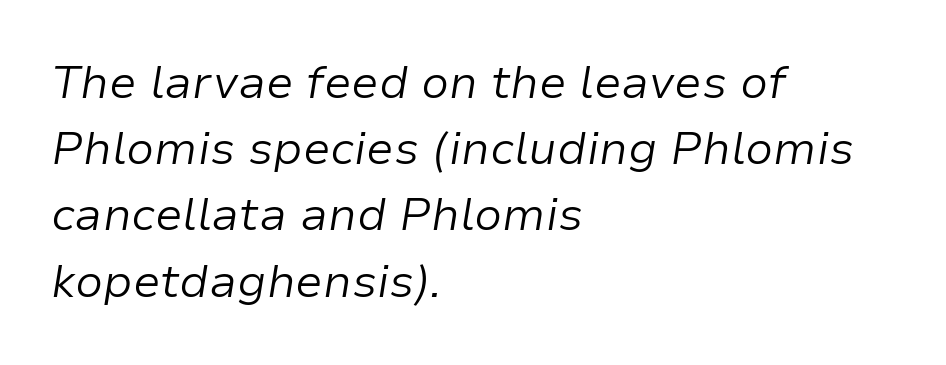
The image shows 46 px light type, italic (leaning right); set left-aligned, normal line spacing (1.44x), normal letter spacing, not underlined; low stroke contrast and a medium x-height.
